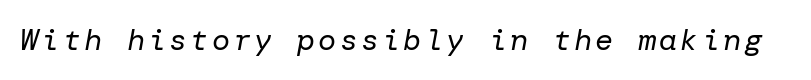
{"italic": "yes", "lean": "right", "slant_degrees": 10, "bold": "no", "weight": "regular", "width": "normal", "stroke_contrast": "low", "x_height": "medium", "underline": "no", "glyph_px": 30}
